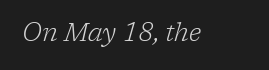
Q: Is the text bold? A: No.
Q: Is the text italic (slanted)? A: Yes, it leans right by about 17 degrees.
Q: Is the text underlined? A: No.
Q: Is the spacing between letters normal or unusually wide? A: Normal.
